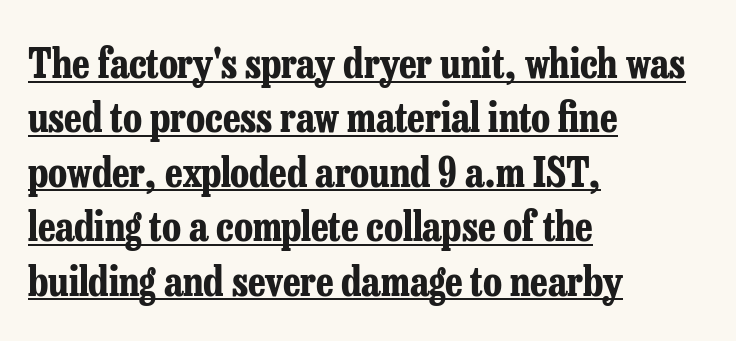
The image shows 40 px bold, condensed serif type, upright; set left-aligned, normal line spacing (1.36x), normal letter spacing, underlined; low stroke contrast and a medium x-height.
